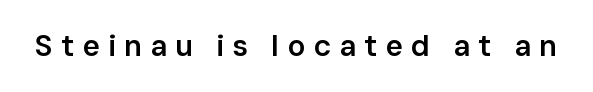
Q: Is the text bold? A: Semi-bold.
Q: Is the text italic (slanted)? A: No, it is upright.
Q: Is the typeface a serif or a sans-serif typeface? A: Sans-serif.
Q: Is the text underlined? A: No.
Q: Is the spacing between letters normal or unusually wide? A: Unusually wide.
Q: Width (condensed, normal, or wide)? A: Normal.
Q: Stroke contrast? A: Low.
Q: x-height? A: Medium.
Q: Monospaced? A: No.
